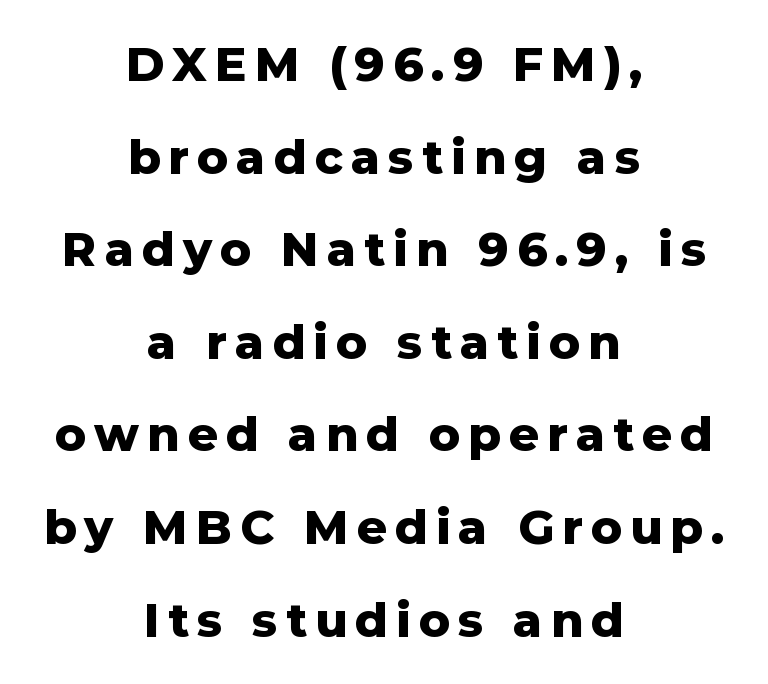
Q: Is the text bold? A: Yes.
Q: Is the text italic (slanted)? A: No, it is upright.
Q: Is the typeface a serif or a sans-serif typeface? A: Sans-serif.
Q: Is the text underlined? A: No.
Q: How is the paragraph aligned? A: Centered.
Q: Is the spacing between lines tight, normal or loose? A: Loose.
Q: Width (condensed, normal, or wide)? A: Normal.
Q: Stroke contrast? A: Low.
Q: x-height? A: Medium.
Q: Monospaced? A: No.
